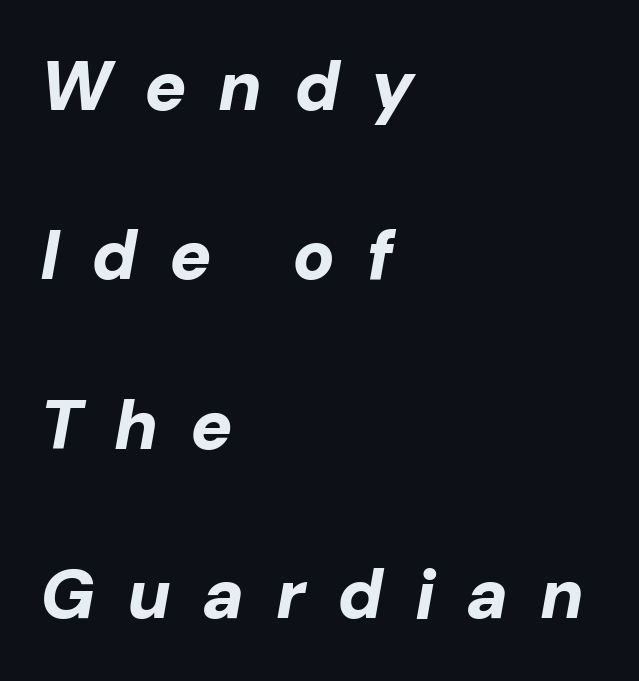
Q: Is the text bold? A: Yes.
Q: Is the text italic (slanted)? A: Yes, it leans right by about 10 degrees.
Q: Is the text underlined? A: No.
Q: How is the paragraph aligned? A: Left-aligned.
Q: Is the spacing between letters normal or unusually wide? A: Unusually wide.
Q: Is the spacing between lines tight, normal or loose? A: Loose.
Q: Width (condensed, normal, or wide)? A: Normal.
Q: Stroke contrast? A: Low.
Q: x-height? A: Medium.
Q: Monospaced? A: No.
